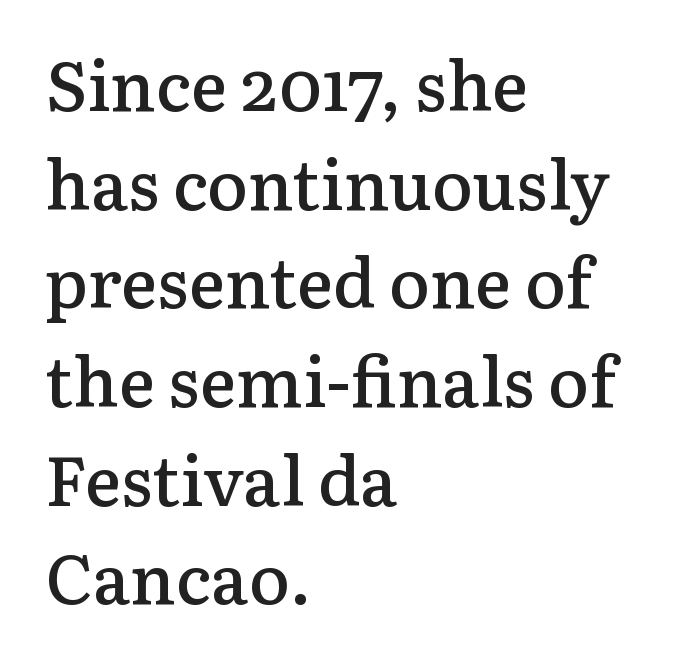
{"serif": "yes", "italic": "no", "bold": "semi", "weight": "semibold", "width": "normal", "stroke_contrast": "low", "x_height": "medium", "monospaced": "no", "underline": "no", "align": "left", "line_spacing": "normal", "line_spacing_ratio": 1.43, "letter_spacing": "normal", "letter_spacing_em": 0.0, "glyph_px": 69}
